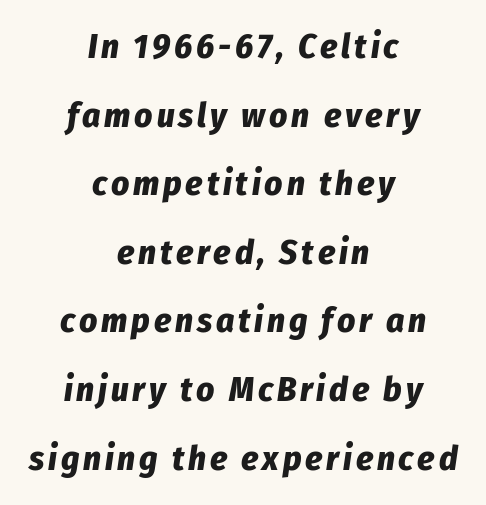
Looks like regular typesetting: each glyph gets only the width it needs. An italicized treatment has been applied to the whole sample. The text block is weighted toward neither margin, spreading evenly from the middle. Typesetter's note: full bold, strokes at maximum text heaviness. Quick note: underline off.
